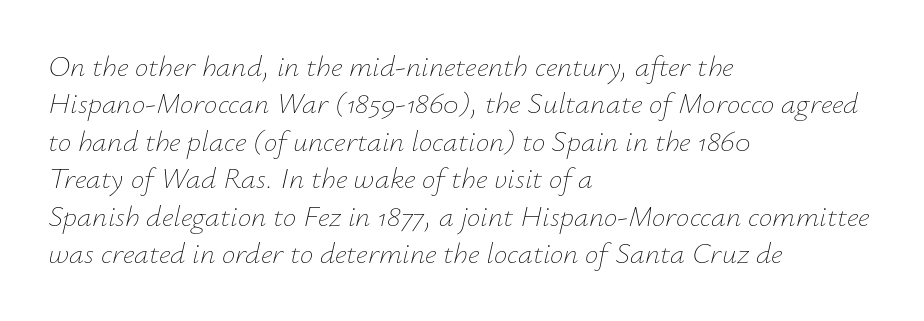
Q: Is the text bold? A: No.
Q: Is the text italic (slanted)? A: Yes, it leans right by about 12 degrees.
Q: Is the text underlined? A: No.
Q: How is the paragraph aligned? A: Left-aligned.
Q: Is the spacing between letters normal or unusually wide? A: Normal.
Q: Is the spacing between lines tight, normal or loose? A: Normal.
Q: Width (condensed, normal, or wide)? A: Normal.
Q: Stroke contrast? A: Low.
Q: x-height? A: Small.
Q: Monospaced? A: No.
